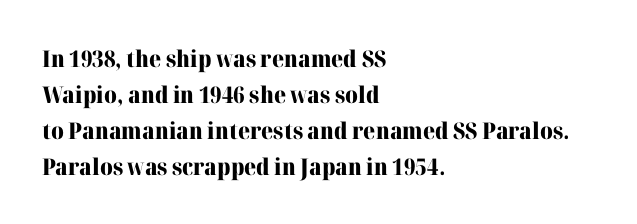
The image shows 23 px bold type, upright; set left-aligned, normal line spacing (1.56x), normal letter spacing, not underlined.
